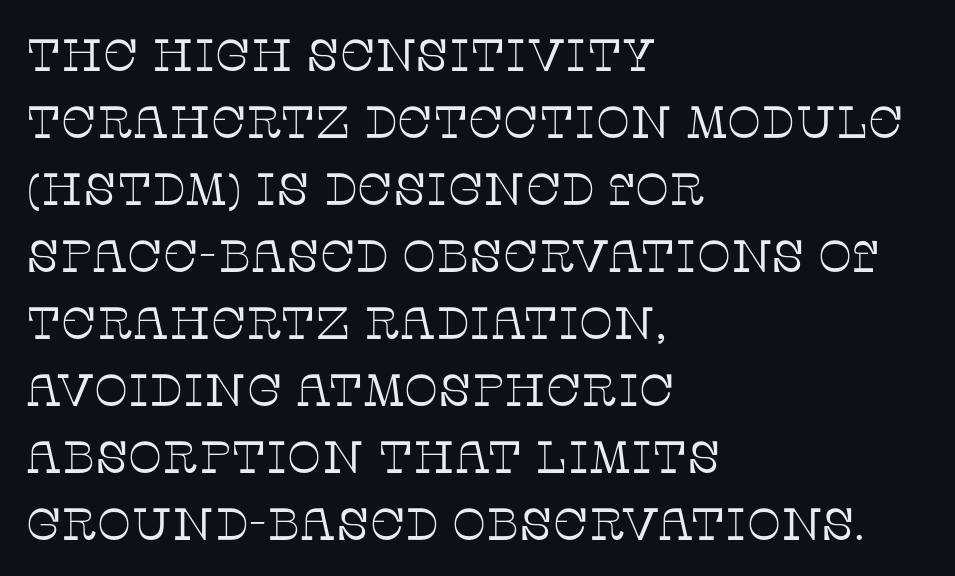
Q: Is the text bold? A: No.
Q: Is the text italic (slanted)? A: No, it is upright.
Q: Is the typeface a serif or a sans-serif typeface? A: Serif.
Q: Is the text underlined? A: No.
Q: How is the paragraph aligned? A: Left-aligned.
Q: Is the spacing between letters normal or unusually wide? A: Normal.
Q: Is the spacing between lines tight, normal or loose? A: Normal.
Q: Width (condensed, normal, or wide)? A: Normal.
Q: Stroke contrast? A: Low.
Q: x-height? A: Large.
Q: Monospaced? A: No.
